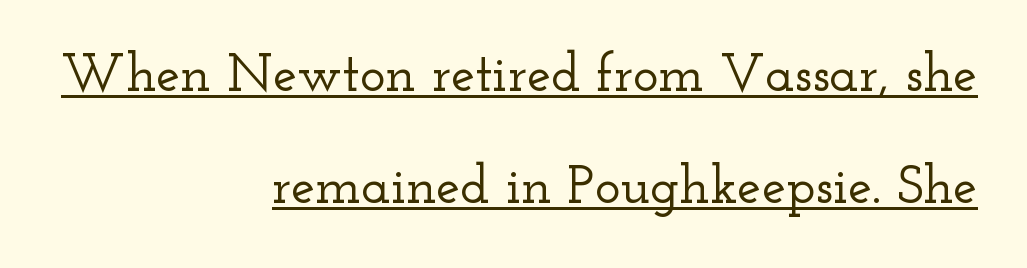
Q: Is the text italic (slanted)? A: No, it is upright.
Q: Is the typeface a serif or a sans-serif typeface? A: Serif.
Q: Is the text underlined? A: Yes.
Q: How is the paragraph aligned? A: Right-aligned.
Q: Is the spacing between letters normal or unusually wide? A: Normal.
Q: Is the spacing between lines tight, normal or loose? A: Loose.
Q: Width (condensed, normal, or wide)? A: Wide.
Q: Stroke contrast? A: Low.
Q: x-height? A: Small.
Q: Monospaced? A: No.
